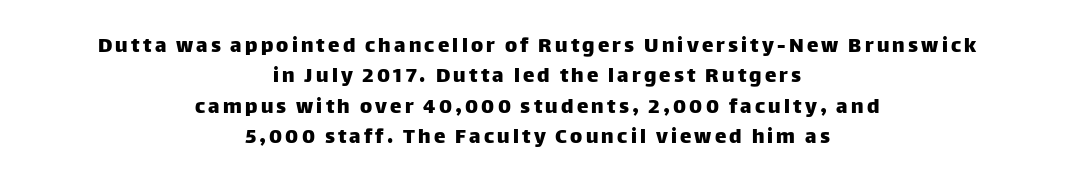
The rendering positions every line midway between the sides. The font's upright variant was chosen for this text. How would I describe the line gaps? Plain and ordinary. Clear beneath every line of the passage.
